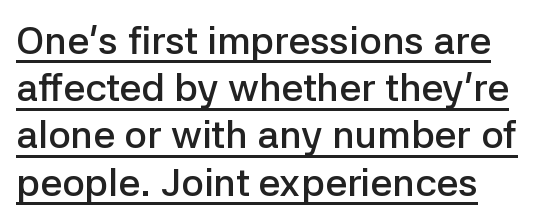
The image shows 39 px semibold sans-serif type, upright; set line spacing 1.21x, normal letter spacing, underlined; low stroke contrast and a medium x-height.
